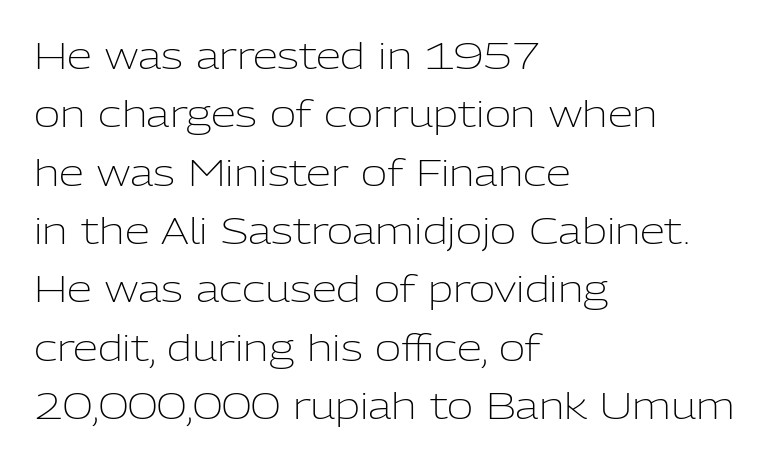
{"serif": "no", "italic": "no", "bold": "no", "weight": "light", "width": "normal", "stroke_contrast": "low", "x_height": "medium", "monospaced": "no", "underline": "no", "align": "left", "line_spacing": "normal", "line_spacing_ratio": 1.62, "letter_spacing": "normal", "letter_spacing_em": 0.0, "glyph_px": 36}
